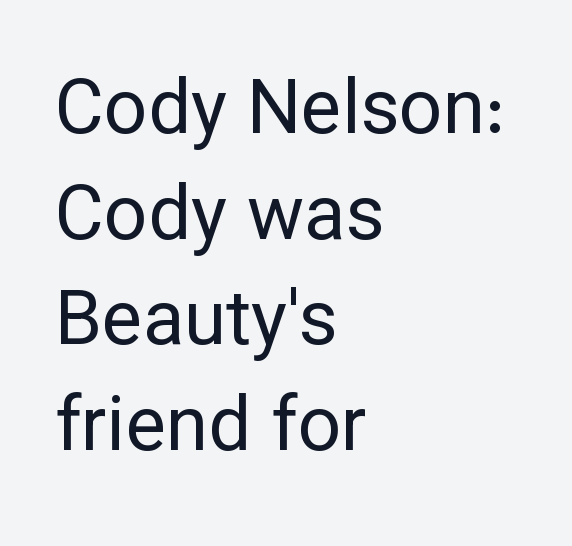
Q: Is the text bold? A: No.
Q: Is the text italic (slanted)? A: No, it is upright.
Q: Is the typeface a serif or a sans-serif typeface? A: Sans-serif.
Q: Is the text underlined? A: No.
Q: How is the paragraph aligned? A: Left-aligned.
Q: Is the spacing between letters normal or unusually wide? A: Normal.
Q: Is the spacing between lines tight, normal or loose? A: Normal.
Q: Width (condensed, normal, or wide)? A: Normal.
Q: Stroke contrast? A: Low.
Q: x-height? A: Medium.
Q: Monospaced? A: No.
